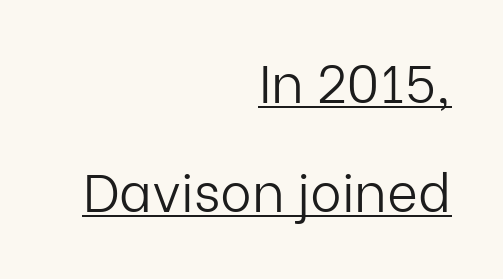
{"serif": "no", "italic": "no", "bold": "no", "weight": "light", "width": "normal", "stroke_contrast": "low", "x_height": "medium", "monospaced": "no", "underline": "yes", "align": "right", "line_spacing": "loose", "line_spacing_ratio": 2.05, "letter_spacing": "normal", "letter_spacing_em": 0.0, "glyph_px": 53}
